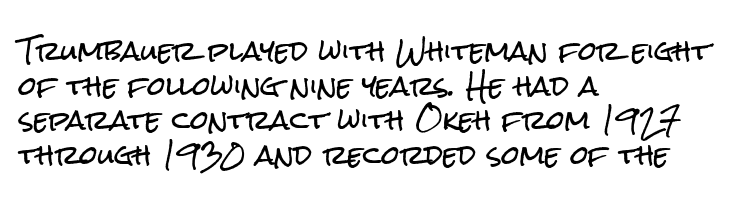
Q: Is the text italic (slanted)? A: No, it is upright.
Q: Is the text underlined? A: No.
Q: How is the paragraph aligned? A: Left-aligned.
Q: Is the spacing between letters normal or unusually wide? A: Normal.
Q: Is the spacing between lines tight, normal or loose? A: Normal.
